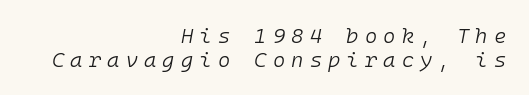
This rendering uses right alignment, leaving the left contour irregular. Letters rest on an invisible, unmarked baseline. Loose tracking; the words dissolve into strings of separated letters. Unbolded letterforms with no extra heft. A typesetter would mark this as italic.
